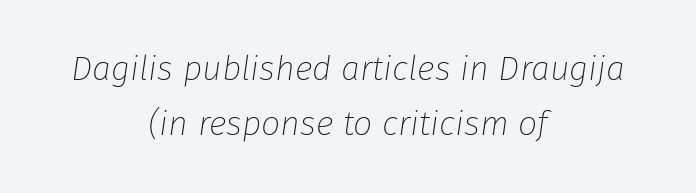
{"italic": "yes", "lean": "right", "slant_degrees": 8, "bold": "no", "weight": "thin", "width": "normal", "stroke_contrast": "low", "x_height": "medium", "monospaced": "no", "underline": "no", "align": "center", "line_spacing": "normal", "line_spacing_ratio": 1.61, "letter_spacing": "normal", "letter_spacing_em": 0.0, "glyph_px": 34}
